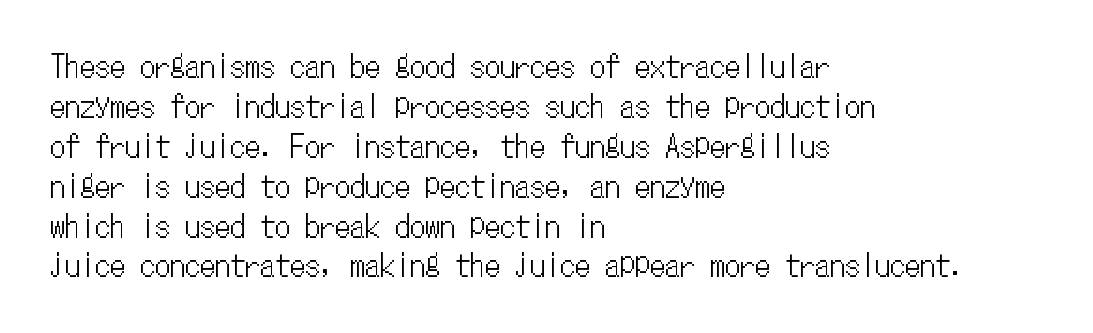
Rendered with straight, roman letterforms. This sample has the even, mechanical cadence of fixed-width lettering. Left-aligned paragraph, ragged on the right. No word sits above an underline. The tracking reads as untouched default to a designer's eye.
